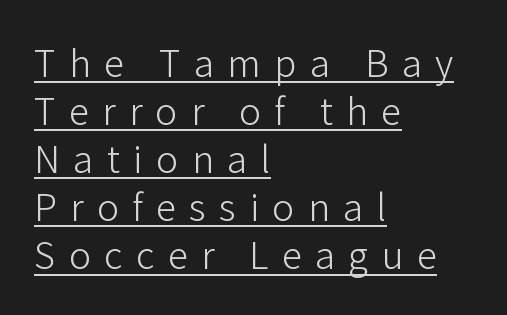
Casual observation: everything's shoved over to the left. Each word looks stretched out because of the extra space between its letters. Serifs: no, the terminals of the letterforms are clean. The specimen reads as upright at a glance. The rendering uses natural spacing where letterforms have individual widths.
